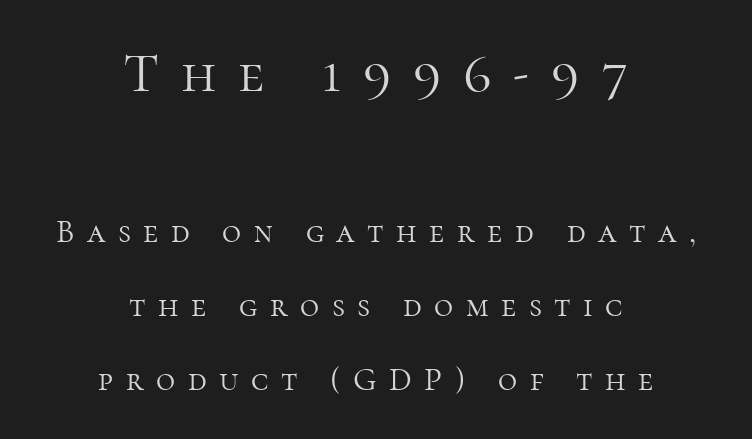
The image shows 57 px light serif type, upright; set centered, loose line spacing (2.24x), unusually wide letter spacing (+0.38 em), not underlined; the first (top) block is 1.73x larger; high stroke contrast and a medium x-height.
